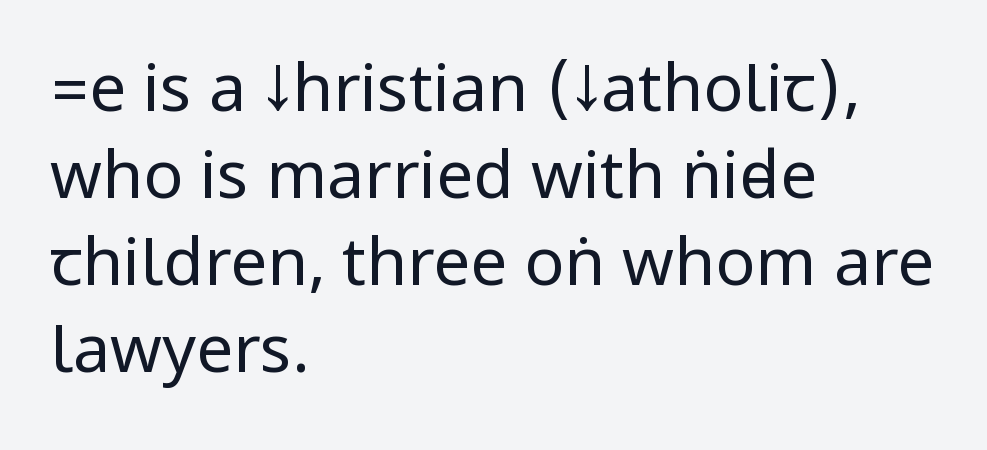
Q: Is the text bold? A: No.
Q: Is the text italic (slanted)? A: No, it is upright.
Q: Is the typeface a serif or a sans-serif typeface? A: Sans-serif.
Q: Is the text underlined? A: No.
Q: How is the paragraph aligned? A: Left-aligned.
Q: Is the spacing between letters normal or unusually wide? A: Normal.
Q: Is the spacing between lines tight, normal or loose? A: Normal.
Q: Width (condensed, normal, or wide)? A: Condensed.
Q: Stroke contrast? A: Low.
